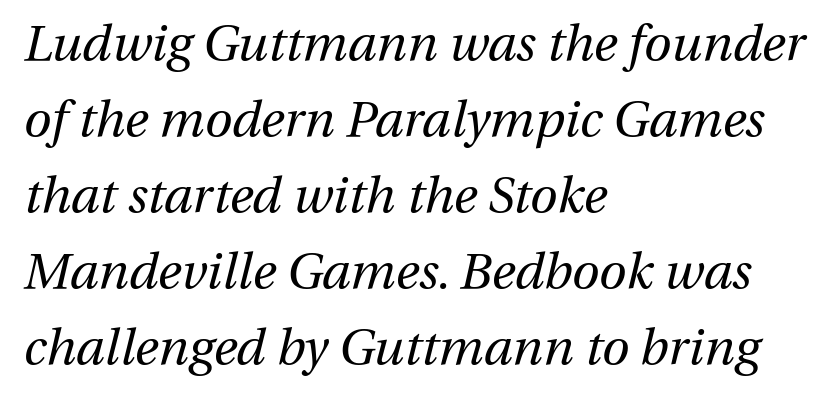
The image shows 50 px regular-weight type, italic (leaning right); set left-aligned, normal line spacing (1.52x), normal letter spacing, not underlined; medium stroke contrast and a medium x-height.
